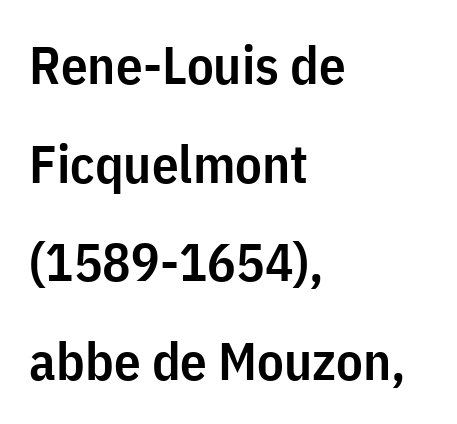
Underlining? Definitely not there. Compared with a centered layout, this one pins lines to the left instead. Does the type have serifs? No, each stem ends abruptly. Rendered with straight, roman letterforms. Summary of weight: moderately heavy, a semibold. Glyph-to-glyph distance matches everyday printed text.
